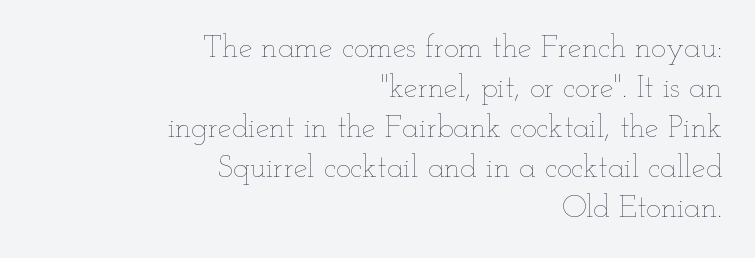
Q: Is the text bold? A: No.
Q: Is the text italic (slanted)? A: No, it is upright.
Q: Is the text underlined? A: No.
Q: How is the paragraph aligned? A: Right-aligned.
Q: Is the spacing between letters normal or unusually wide? A: Normal.
Q: Is the spacing between lines tight, normal or loose? A: Normal.
Q: Width (condensed, normal, or wide)? A: Wide.
Q: Stroke contrast? A: Low.
Q: x-height? A: Small.
Q: Monospaced? A: No.
